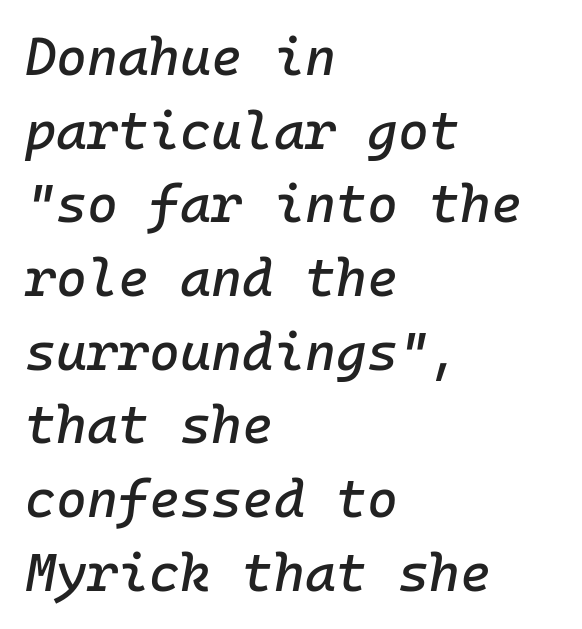
The image shows 53 px text type, italic (leaning right), monospaced; set left-aligned, normal line spacing (1.39x), normal letter spacing, not underlined; low stroke contrast and a medium x-height.
